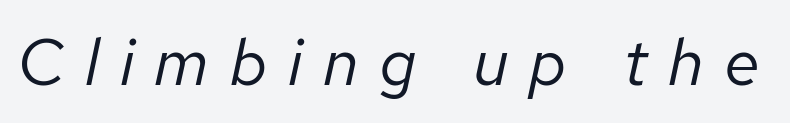
The image shows 66 px regular-weight type, italic (leaning right); set unusually wide letter spacing (+0.31 em), not underlined; low stroke contrast and a medium x-height.
